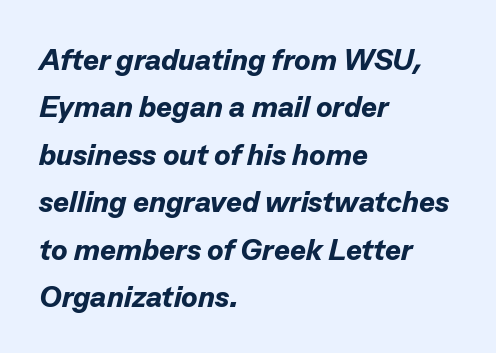
Q: Is the text bold? A: Yes.
Q: Is the text italic (slanted)? A: Yes, it leans right by about 13 degrees.
Q: Is the text underlined? A: No.
Q: How is the paragraph aligned? A: Left-aligned.
Q: Is the spacing between letters normal or unusually wide? A: Normal.
Q: Is the spacing between lines tight, normal or loose? A: Normal.
Q: Width (condensed, normal, or wide)? A: Normal.
Q: Stroke contrast? A: Low.
Q: x-height? A: Medium.
Q: Monospaced? A: No.
